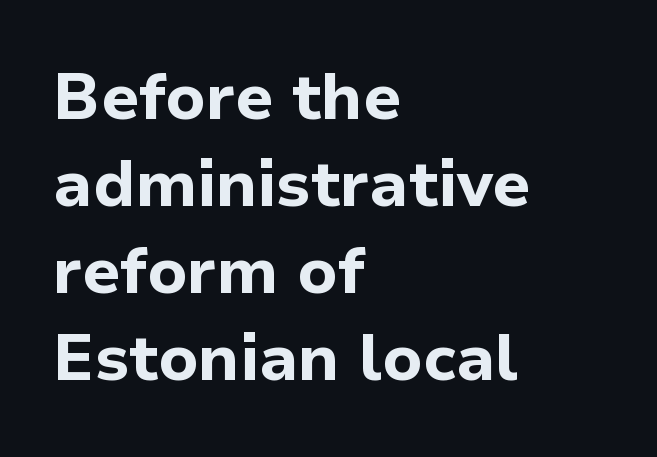
{"serif": "no", "italic": "no", "bold": "yes", "weight": "bold", "width": "normal", "stroke_contrast": "low", "x_height": "medium", "monospaced": "no", "underline": "no", "align": "left", "line_spacing": "normal", "line_spacing_ratio": 1.34, "letter_spacing": "normal", "letter_spacing_em": 0.0, "glyph_px": 65}
